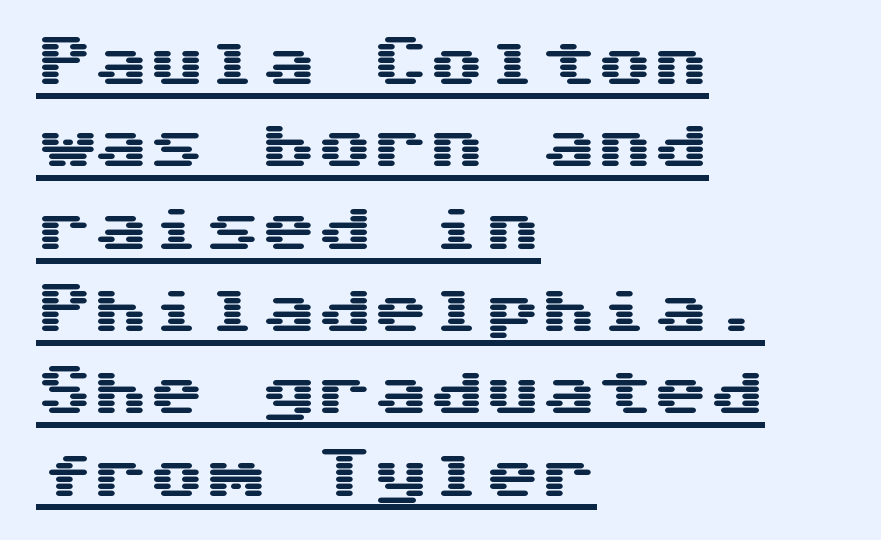
Q: Is the text italic (slanted)? A: No, it is upright.
Q: Is the typeface a serif or a sans-serif typeface? A: Sans-serif.
Q: Is the text underlined? A: Yes.
Q: How is the paragraph aligned? A: Left-aligned.
Q: Is the spacing between letters normal or unusually wide? A: Normal.
Q: Is the spacing between lines tight, normal or loose? A: Normal.
Q: Width (condensed, normal, or wide)? A: Wide.
Q: Stroke contrast? A: Medium.
Q: x-height? A: Medium.
